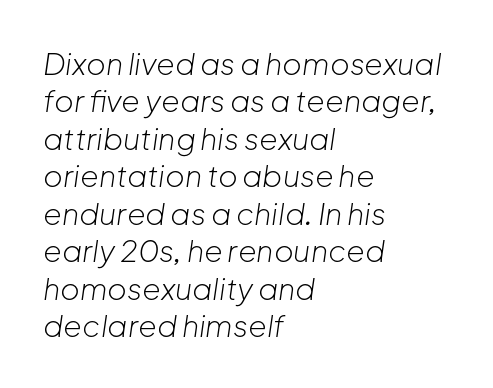
The image shows 30 px light type, italic (leaning right); set left-aligned, normal line spacing (1.25x), normal letter spacing, not underlined; low stroke contrast and a medium x-height.
